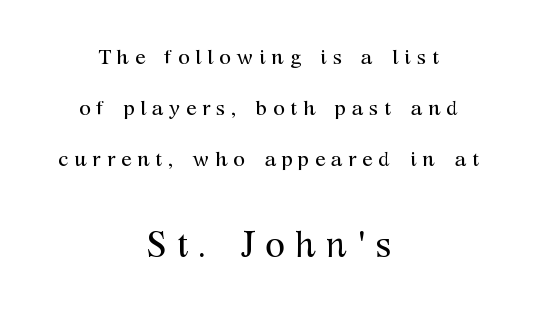
The rendering uses natural spacing where letterforms have individual widths. Ordinary non-slanted type is in use. Does the type have serifs? Yes, each stem ends in a small foot. Typeset on center — no edge is straight. Does the leading feel generous? Absolutely, it's lavish.
